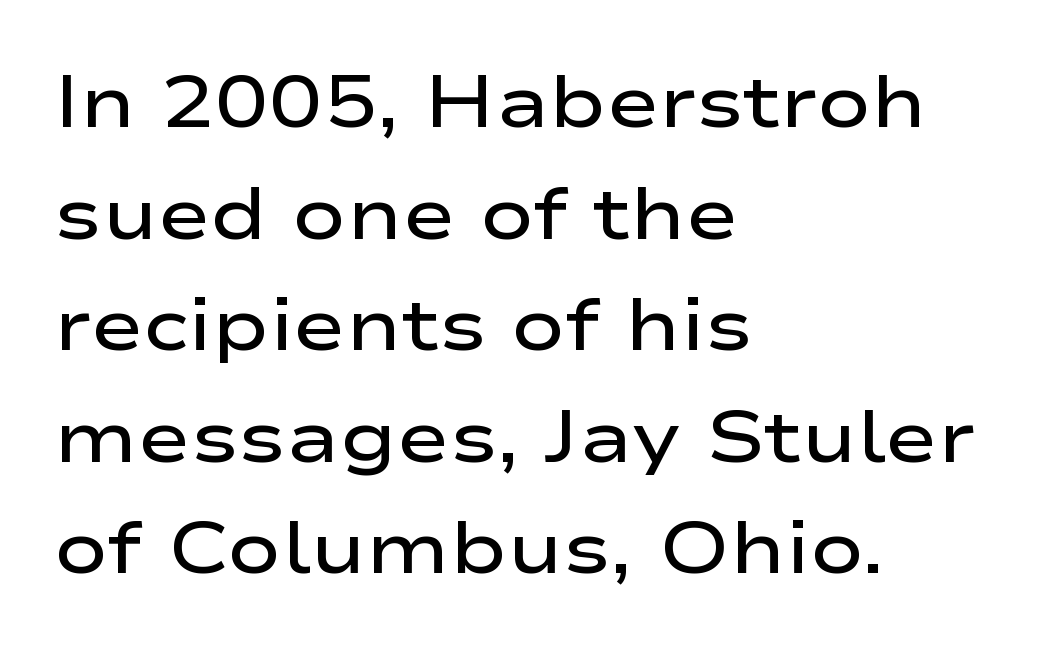
The text was rendered using a sans face with plain stroke endings. This is roman type, the default non-slanted kind. Character widths vary here, with narrow letters taking less room than wide ones. Line beginnings align vertically; line endings do not.
